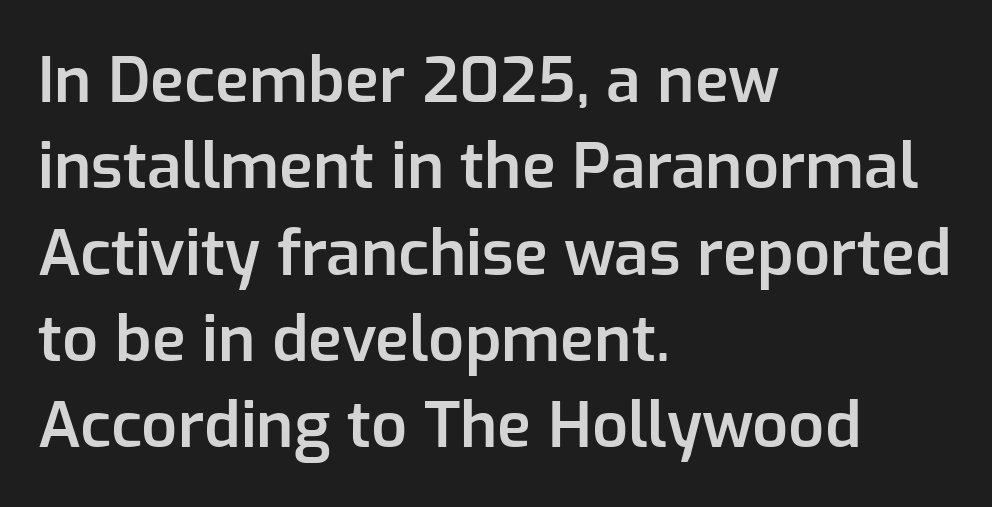
{"serif": "no", "italic": "no", "bold": "semi", "weight": "semibold", "width": "normal", "stroke_contrast": "low", "x_height": "medium", "monospaced": "no", "underline": "no", "align": "left", "line_spacing": "normal", "line_spacing_ratio": 1.37, "letter_spacing": "normal", "letter_spacing_em": 0.0, "glyph_px": 63}
